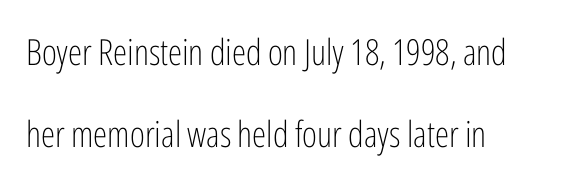
The image shows 36 px light, condensed sans-serif type, upright; set left-aligned, loose line spacing (2.29x), normal letter spacing, not underlined; low stroke contrast and a medium x-height.
